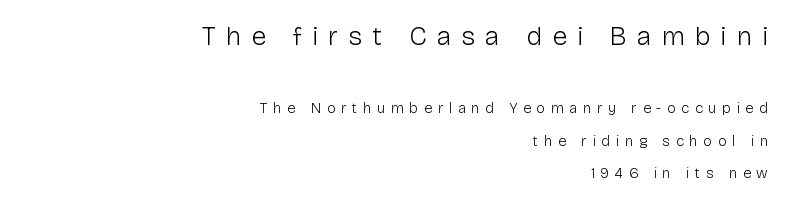
Q: Is the text bold? A: No.
Q: Is the text italic (slanted)? A: No, it is upright.
Q: Is the text underlined? A: No.
Q: How is the paragraph aligned? A: Right-aligned.
Q: Is the spacing between letters normal or unusually wide? A: Unusually wide.
Q: Is the spacing between lines tight, normal or loose? A: Loose.
Q: Which block of text is set in a larger size, the first (top) or the second (bottom)? A: The first (top) one.
